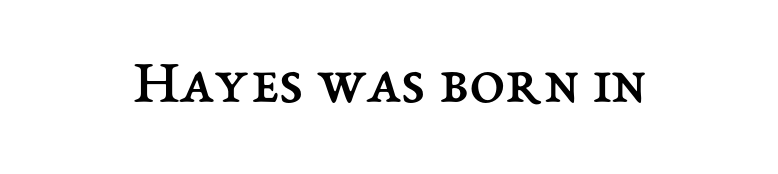
{"italic": "no", "bold": "no", "weight": "regular", "width": "normal", "stroke_contrast": "medium", "x_height": "medium", "monospaced": "no", "underline": "no", "letter_spacing": "normal", "letter_spacing_em": 0.0, "glyph_px": 65}
